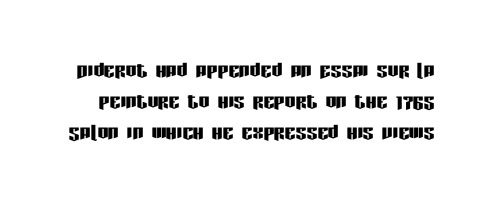
Descenders hang freely into open space. The type sits square on the baseline with zero lean. You could barely slide anything between these rows. Default kerning and tracking; the words read as compact shapes.
